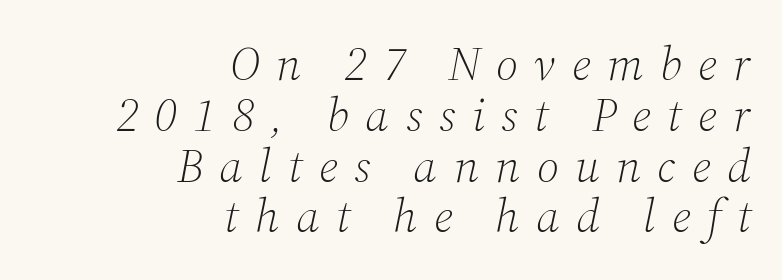
Proportional: the letters do not fall into vertical columns. Yep, those are serifs on the letters. The text carries the slant typical of an italic or oblique font. The weight tops out at a normal text grade.
